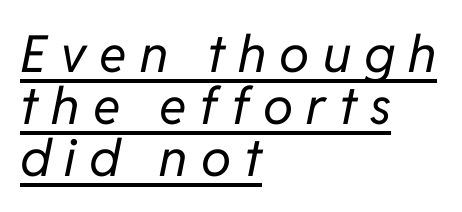
Q: Is the text bold? A: No.
Q: Is the text italic (slanted)? A: Yes, it leans right by about 11 degrees.
Q: Is the text underlined? A: Yes.
Q: How is the paragraph aligned? A: Left-aligned.
Q: Is the spacing between letters normal or unusually wide? A: Unusually wide.
Q: Is the spacing between lines tight, normal or loose? A: Tight.
Q: Width (condensed, normal, or wide)? A: Normal.
Q: Stroke contrast? A: Low.
Q: x-height? A: Medium.
Q: Monospaced? A: No.
